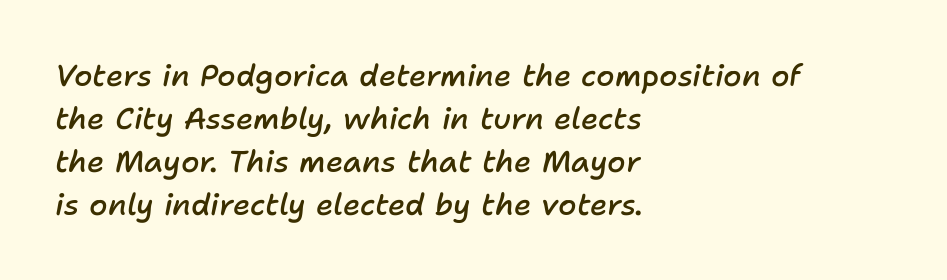
Notice how descenders clear the ascenders below comfortably — that's standard leading. An italicized treatment has been applied to the whole sample. The text block is weighted toward the left margin, trailing off unevenly rightward. Inter-character spacing is left at the font's built-in metrics.
